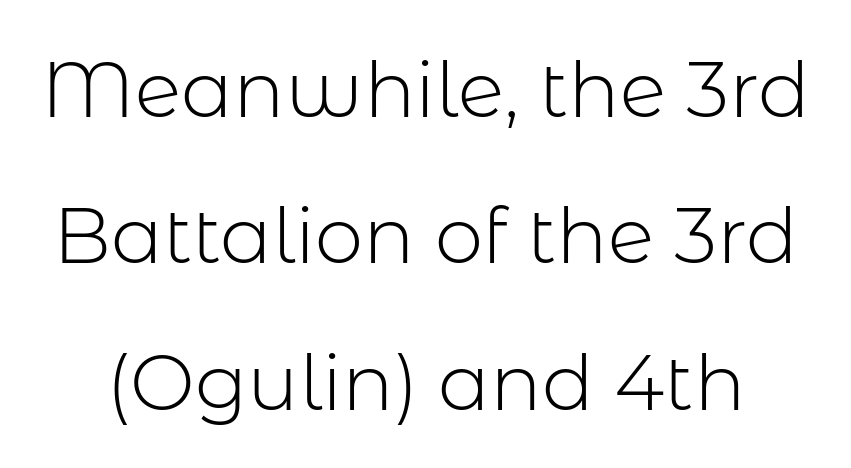
Letters have the restrained weight of plain body copy at most. Bare-footed words on every line. Vertically, the passage feels expansive, rows floating well apart. The typeface chosen for these lines omits serifs.
